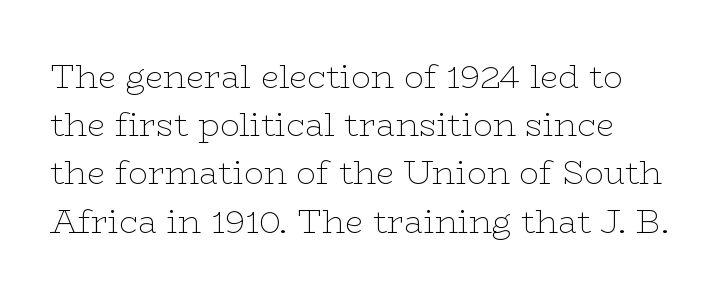
The image shows 33 px thin, wide serif type, upright; set normal line spacing (1.46x), normal letter spacing, not underlined; low stroke contrast and a medium x-height.
